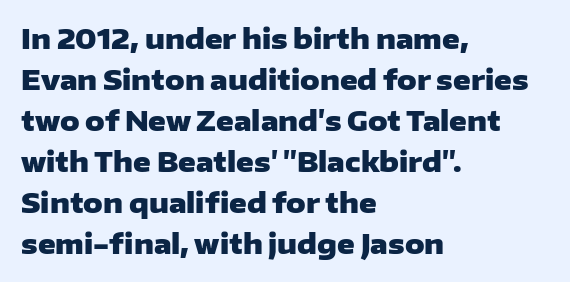
The image shows 27 px bold type, upright; set left-aligned, normal line spacing (1.52x), normal letter spacing, not underlined.
